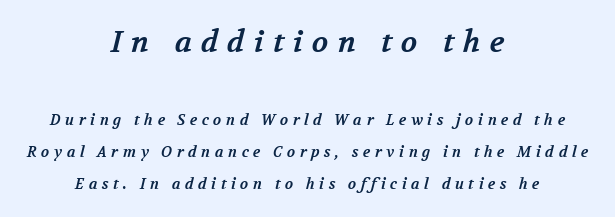
The passage is arranged like a title page — every line centered. Looks like regular typesetting: each glyph gets only the width it needs. Words appear elongated and porous because spacing is wide. The strip under each line holds only bare page.
